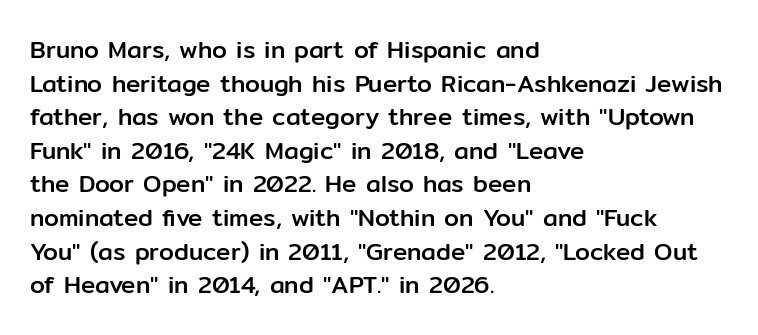
{"italic": "no", "underline": "no", "align": "left", "line_spacing": "normal", "line_spacing_ratio": 1.4, "letter_spacing": "normal", "letter_spacing_em": 0.0, "glyph_px": 24}
